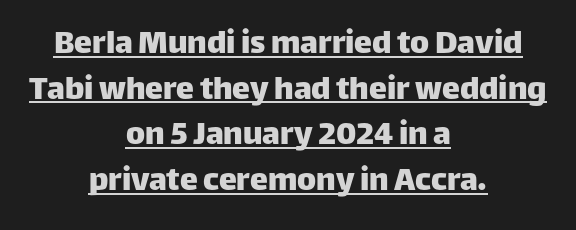
{"serif": "no", "italic": "no", "width": "normal", "stroke_contrast": "low", "x_height": "large", "monospaced": "no", "underline": "yes", "align": "center", "line_spacing": "normal", "line_spacing_ratio": 1.27, "letter_spacing": "normal", "letter_spacing_em": 0.0, "glyph_px": 36}
